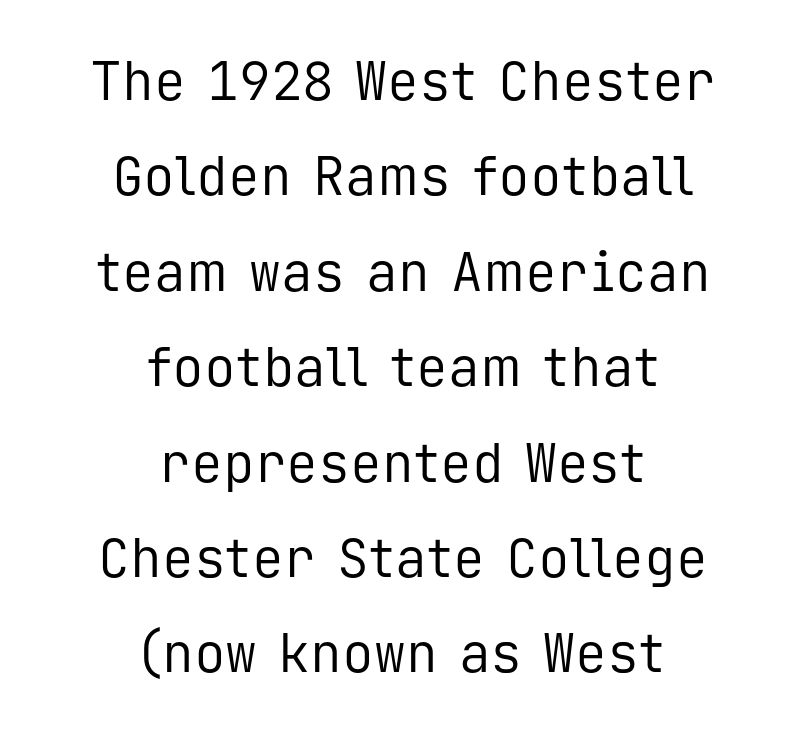
Q: Is the text bold? A: No.
Q: Is the text italic (slanted)? A: No, it is upright.
Q: Is the typeface a serif or a sans-serif typeface? A: Sans-serif.
Q: Is the text underlined? A: No.
Q: How is the paragraph aligned? A: Centered.
Q: Is the spacing between letters normal or unusually wide? A: Normal.
Q: Width (condensed, normal, or wide)? A: Normal.
Q: Stroke contrast? A: Low.
Q: x-height? A: Medium.
Q: Monospaced? A: Yes.
